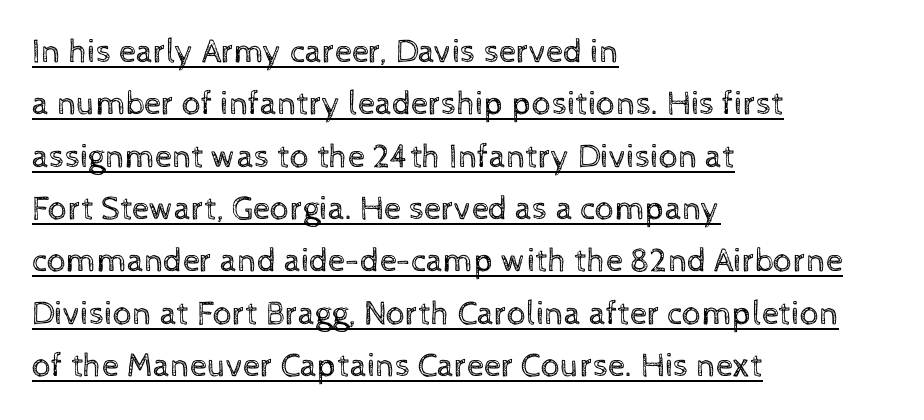
The letterforms sit shoulder to shoulder at normal distance. Underline: present. The rendering uses natural spacing where letterforms have individual widths. What's the leading like? Ordinary, nothing unusual. This reads as an unemphasized weight, regular at the heaviest. Layout note: lines flush left.
